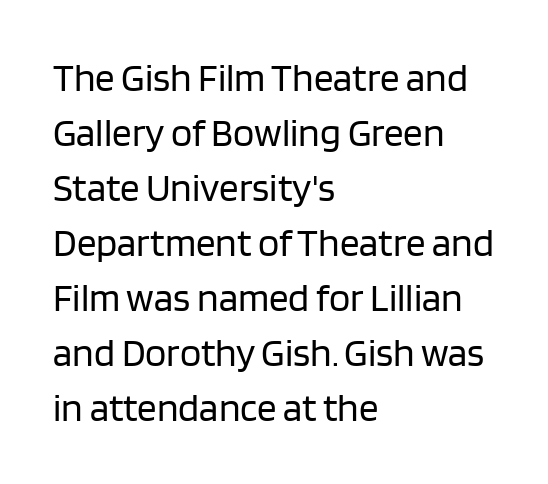
Q: Is the text bold? A: No.
Q: Is the text italic (slanted)? A: No, it is upright.
Q: Is the typeface a serif or a sans-serif typeface? A: Sans-serif.
Q: Is the text underlined? A: No.
Q: How is the paragraph aligned? A: Left-aligned.
Q: Is the spacing between letters normal or unusually wide? A: Normal.
Q: Is the spacing between lines tight, normal or loose? A: Normal.
Q: Width (condensed, normal, or wide)? A: Normal.
Q: Stroke contrast? A: Low.
Q: x-height? A: Large.
Q: Monospaced? A: No.
